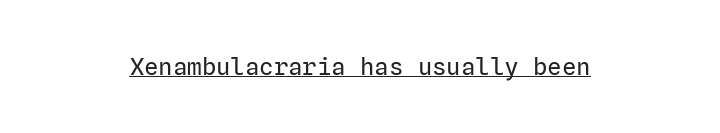
The image shows 24 px text type, upright; set centered, normal letter spacing, underlined.
